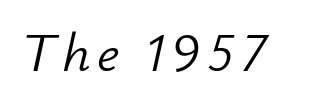
{"italic": "yes", "lean": "right", "slant_degrees": 12, "bold": "no", "weight": "light", "width": "normal", "stroke_contrast": "low", "x_height": "small", "monospaced": "no", "underline": "no", "glyph_px": 55}
